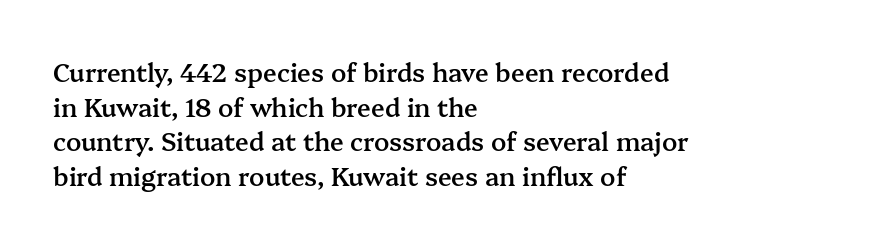
Quick note: underline off. The block of text has a typical density, with ordinary space between rows. Does the lettering tilt? It doesn't — this is upright. Characters follow at the spacing the type designer built in.
